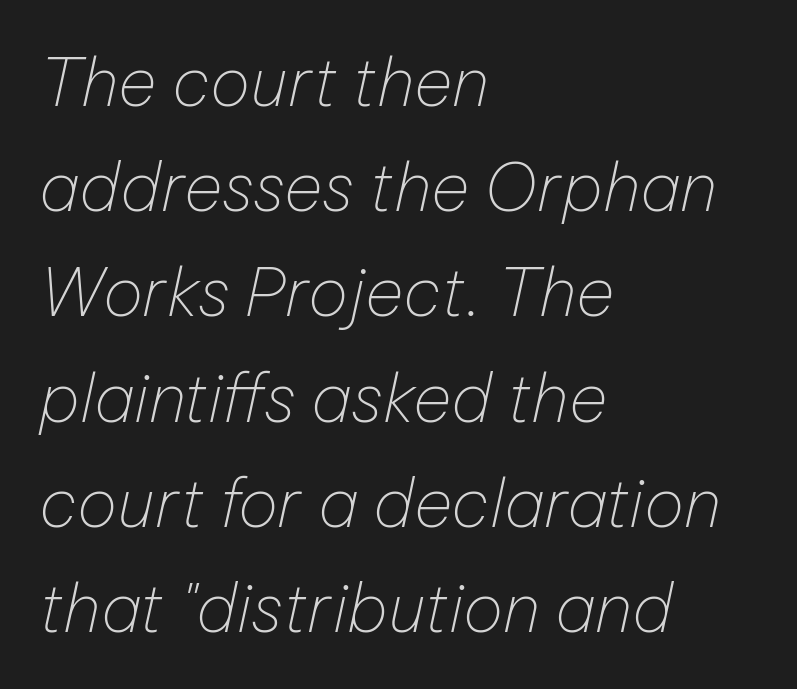
Italic? Definitely — the glyphs are oblique. Evenly set lines give the paragraph a standard silhouette. No heavy texture on the line: the type isn't bold. Is this a fixed-width face? No — the glyphs have proportional, varying widths.
